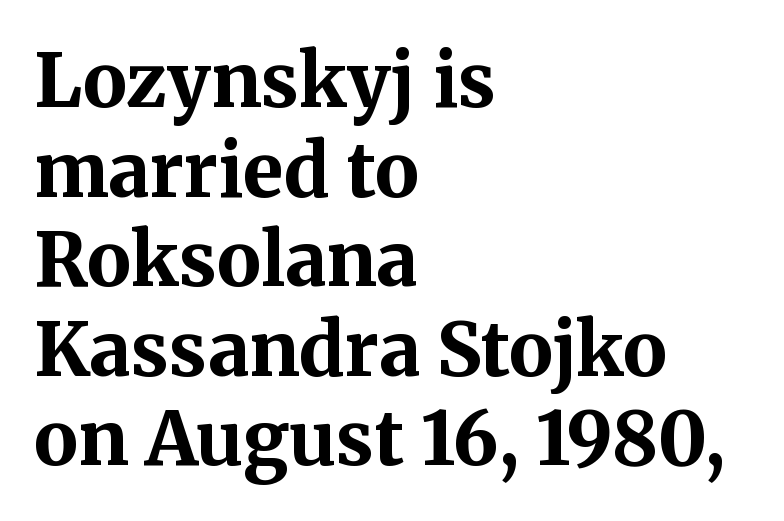
Q: Is the text bold? A: Yes.
Q: Is the text italic (slanted)? A: No, it is upright.
Q: Is the typeface a serif or a sans-serif typeface? A: Serif.
Q: Is the text underlined? A: No.
Q: How is the paragraph aligned? A: Left-aligned.
Q: Is the spacing between letters normal or unusually wide? A: Normal.
Q: Width (condensed, normal, or wide)? A: Normal.
Q: Stroke contrast? A: Medium.
Q: x-height? A: Medium.
Q: Monospaced? A: No.
